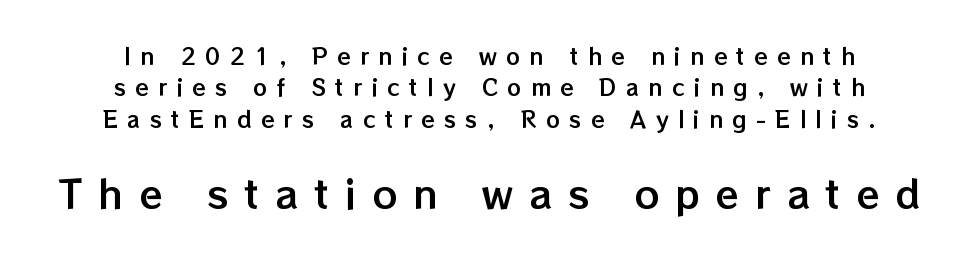
Bigger letters appear in the bottom chunk; the top chunk is reduced. The designer left line spacing at the default. Short and long lines alike share a common midpoint. If you drew a line through each stem, it would be perfectly vertical. Between one letter and the next there's a generous, obvious gap.
